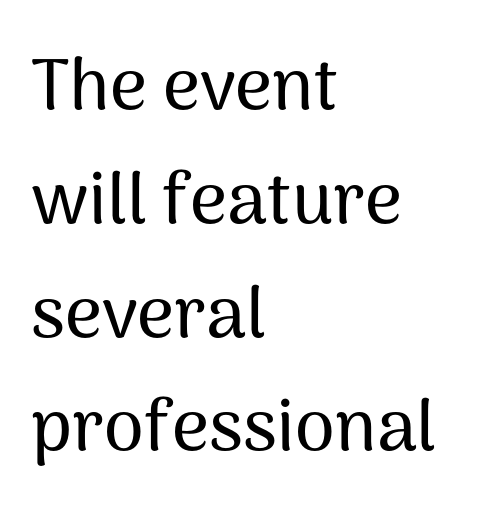
The image shows 72 px sans-serif type, upright; set left-aligned, normal line spacing (1.58x), normal letter spacing, not underlined; medium stroke contrast and a medium x-height.
